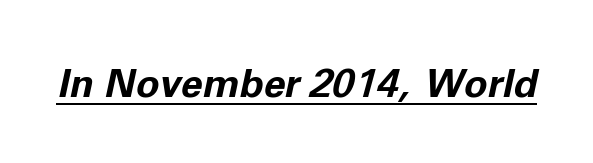
Italic? Definitely — the glyphs are oblique. The sample has been set heavy, in full bold. Nothing unusual about the tracking: characters are spaced as the font intends. The rendering uses natural spacing where letterforms have individual widths.
